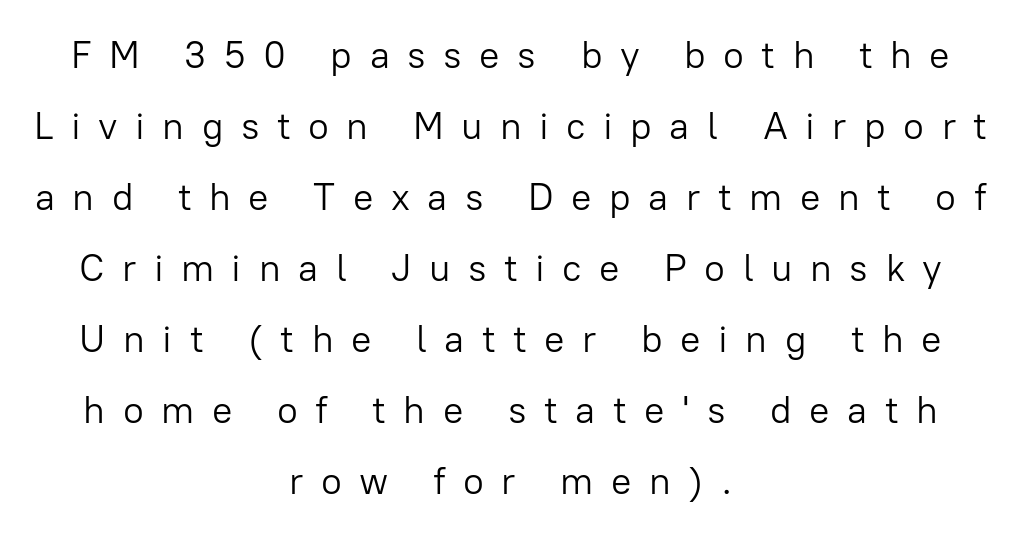
Ink coverage per letter is moderate at most. Ordinary non-slanted type is in use. Check where the strokes stop: nothing finishes them off — pure sans. Anything drawn beneath the words? Only blank space. Compared with typical body copy, the letter spacing here is much looser. A centered setting, common on invitations and titles, is used for this passage.
